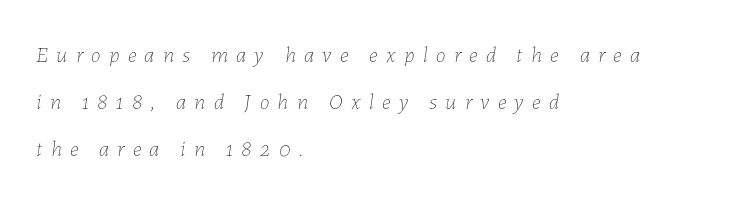
The image shows 22 px text type, italic (leaning right); set left-aligned, loose line spacing (2.13x), unusually wide letter spacing (+0.38 em), not underlined.
